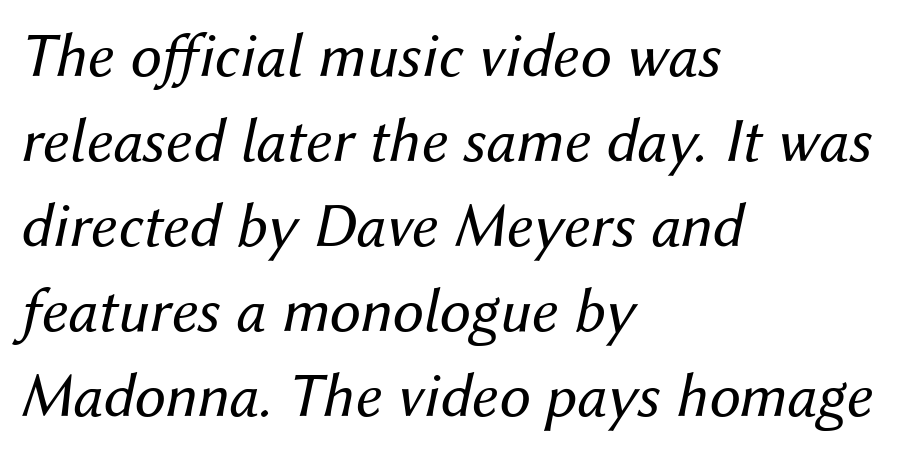
The image shows 63 px regular-weight type, italic (leaning right); set left-aligned, normal line spacing (1.35x), normal letter spacing, not underlined; medium stroke contrast and a medium x-height.
